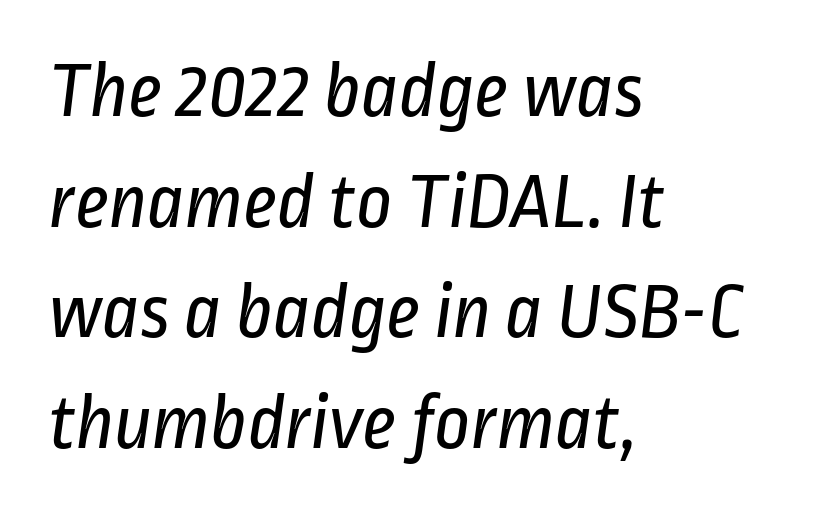
{"serif": "no", "bold": "no", "weight": "regular", "width": "condensed", "stroke_contrast": "low", "x_height": "medium", "monospaced": "no", "underline": "no", "align": "left", "line_spacing": "normal", "line_spacing_ratio": 1.4, "letter_spacing": "normal", "letter_spacing_em": 0.0, "glyph_px": 79}
